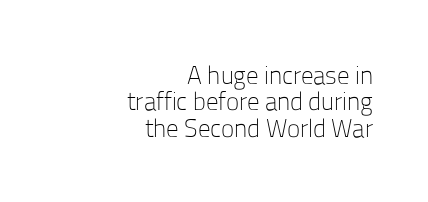
Leading is clearly below the norm, producing a dense column. If you drew a line through each stem, it would be perfectly vertical. Nothing heavy about these letters — not bold at all. Look at the tracking — it's just the regular setting, nothing added.
